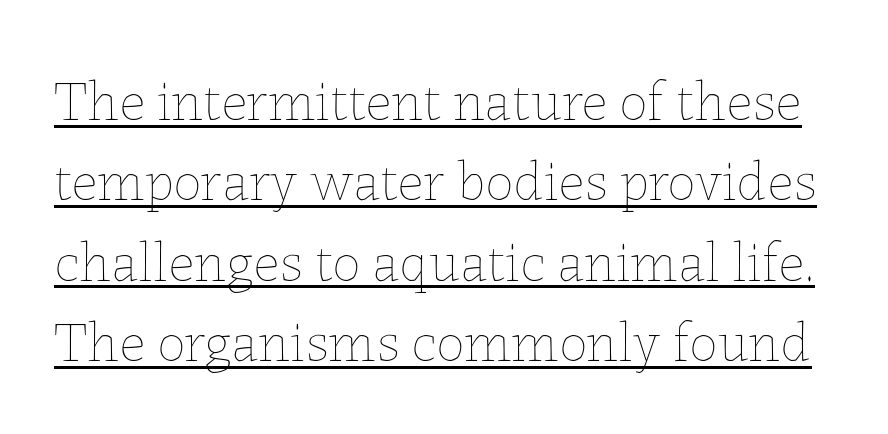
{"italic": "no", "bold": "no", "weight": "thin", "width": "normal", "stroke_contrast": "low", "x_height": "medium", "monospaced": "no", "underline": "yes", "line_spacing": "normal", "line_spacing_ratio": 1.41, "letter_spacing": "normal", "letter_spacing_em": 0.0, "glyph_px": 57}
